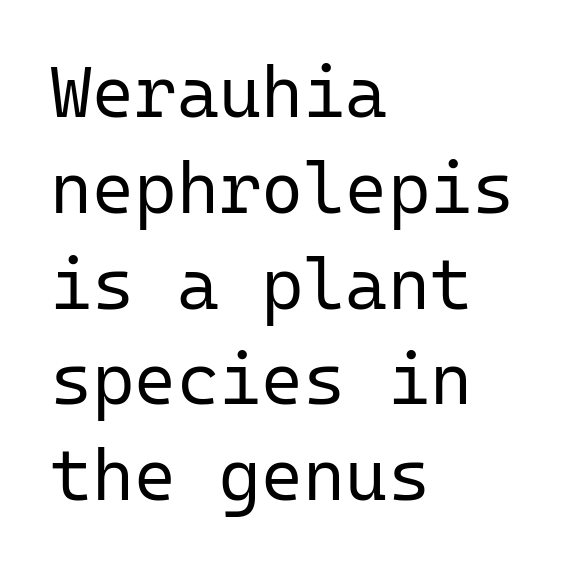
Q: Is the text bold? A: No.
Q: Is the text italic (slanted)? A: No, it is upright.
Q: Is the typeface a serif or a sans-serif typeface? A: Sans-serif.
Q: Is the text underlined? A: No.
Q: How is the paragraph aligned? A: Left-aligned.
Q: Is the spacing between letters normal or unusually wide? A: Normal.
Q: Is the spacing between lines tight, normal or loose? A: Normal.
Q: Width (condensed, normal, or wide)? A: Normal.
Q: Stroke contrast? A: Low.
Q: x-height? A: Medium.
Q: Monospaced? A: Yes.
